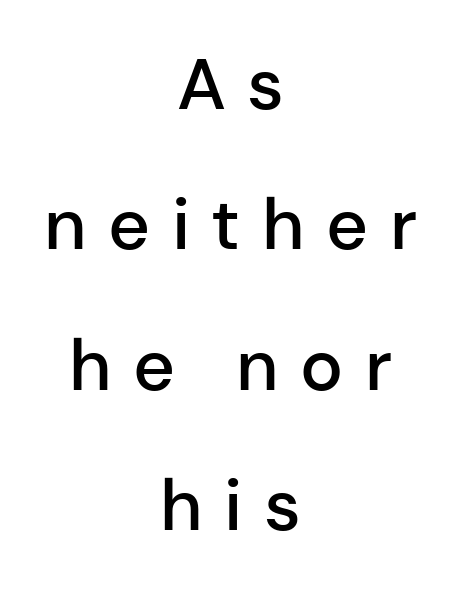
The letters stand upright; this is a roman face. Font category for this specimen: sans-serif. Visually the block forms a symmetrical silhouette, jagged on both flanks. Decoration check: the copy has no underline.
